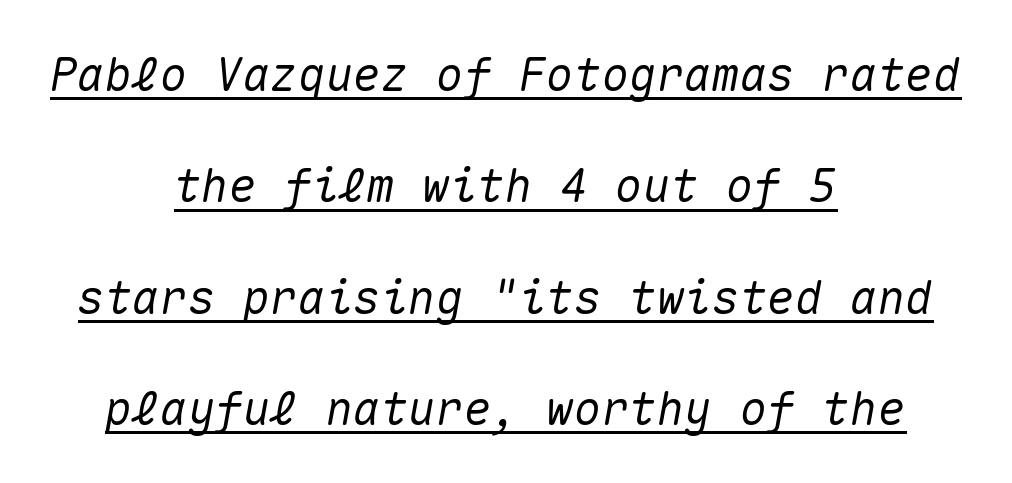
What's the leading like? Stretched, with rows far apart. The passage shown is typed in a monospace face where columns stay perfectly aligned. Quick note: italic. A rule runs beneath these lines of type.
